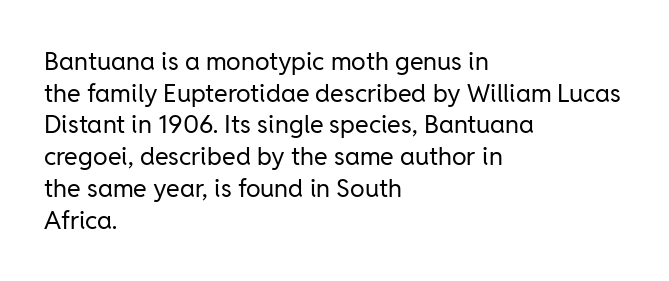
Q: Is the text bold? A: No.
Q: Is the text italic (slanted)? A: No, it is upright.
Q: Is the text underlined? A: No.
Q: How is the paragraph aligned? A: Left-aligned.
Q: Is the spacing between letters normal or unusually wide? A: Normal.
Q: Is the spacing between lines tight, normal or loose? A: Normal.
